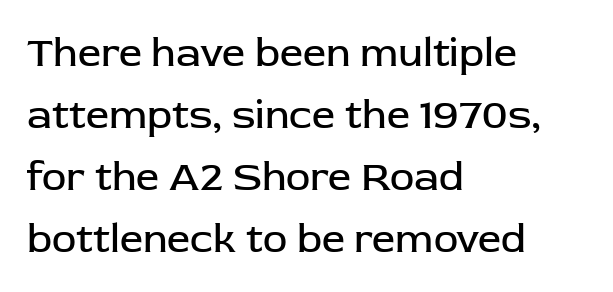
Q: Is the text bold? A: No.
Q: Is the text italic (slanted)? A: No, it is upright.
Q: Is the typeface a serif or a sans-serif typeface? A: Sans-serif.
Q: Is the text underlined? A: No.
Q: How is the paragraph aligned? A: Left-aligned.
Q: Is the spacing between letters normal or unusually wide? A: Normal.
Q: Is the spacing between lines tight, normal or loose? A: Normal.
Q: Width (condensed, normal, or wide)? A: Normal.
Q: Stroke contrast? A: Low.
Q: x-height? A: Medium.
Q: Monospaced? A: No.
